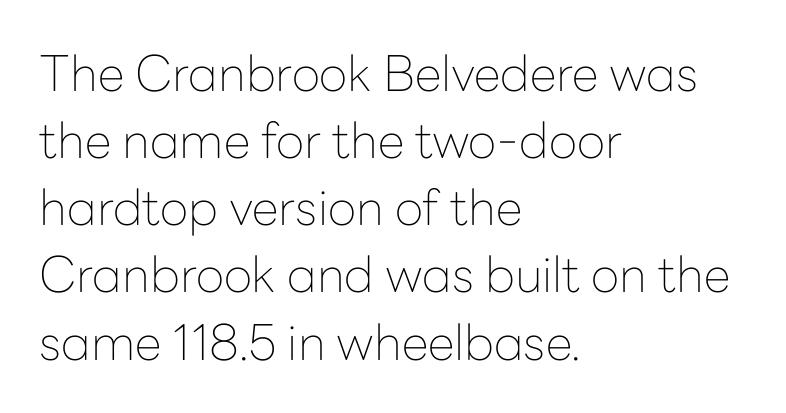
{"serif": "no", "italic": "no", "bold": "no", "weight": "thin", "width": "normal", "stroke_contrast": "low", "x_height": "medium", "monospaced": "no", "underline": "no", "align": "left", "line_spacing": "normal", "line_spacing_ratio": 1.37, "letter_spacing": "normal", "letter_spacing_em": 0.0, "glyph_px": 49}
